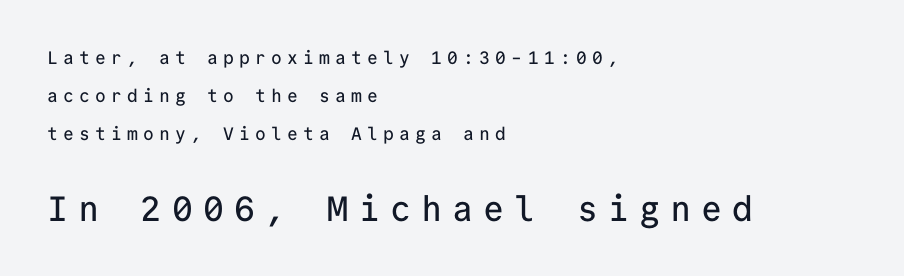
Honestly, the letter spacing is so wide it's the main thing you notice. The words here are not underlined. Fixed-width glyphs throughout — classic coding-font behaviour. Nothing sits at the stroke ends, so this counts as sans-serif.
